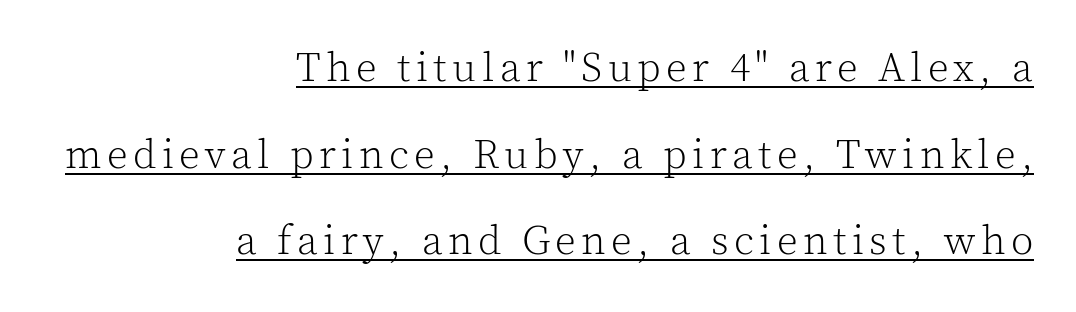
Q: Is the text bold? A: No.
Q: Is the text italic (slanted)? A: No, it is upright.
Q: Is the typeface a serif or a sans-serif typeface? A: Serif.
Q: Is the text underlined? A: Yes.
Q: How is the paragraph aligned? A: Right-aligned.
Q: Is the spacing between lines tight, normal or loose? A: Loose.
Q: Width (condensed, normal, or wide)? A: Normal.
Q: x-height? A: Medium.
Q: Monospaced? A: No.
